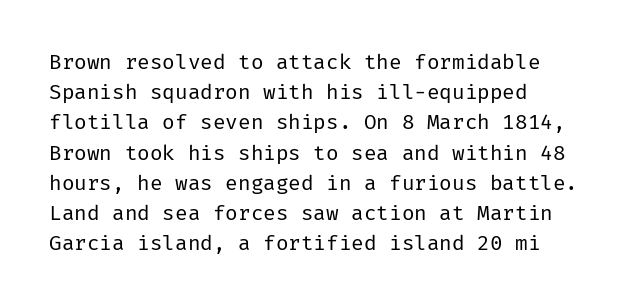
Regarding leading, the lines here are spaced in the standard way. Underline: absent. A classic flush-left, rag-right setting is used for this passage. Every character sits straight up, as roman type does.
